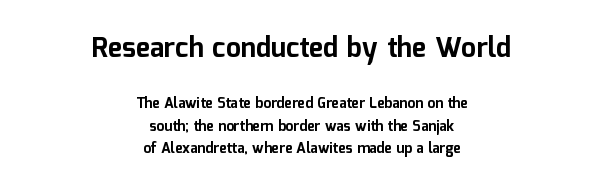
The strip under each line holds only bare page. Horizontally, the lines are justified to the midpoint only. The face used here is rendered with its standard letterfit. Every stem runs plumb, perpendicular to the baseline.
